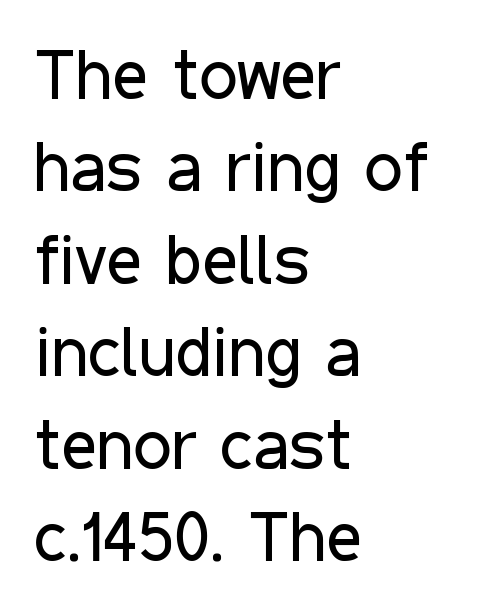
Q: Is the text bold? A: No.
Q: Is the text italic (slanted)? A: No, it is upright.
Q: Is the typeface a serif or a sans-serif typeface? A: Sans-serif.
Q: Is the text underlined? A: No.
Q: How is the paragraph aligned? A: Left-aligned.
Q: Is the spacing between letters normal or unusually wide? A: Normal.
Q: Is the spacing between lines tight, normal or loose? A: Normal.
Q: Width (condensed, normal, or wide)? A: Condensed.
Q: Stroke contrast? A: Low.
Q: x-height? A: Medium.
Q: Monospaced? A: No.
